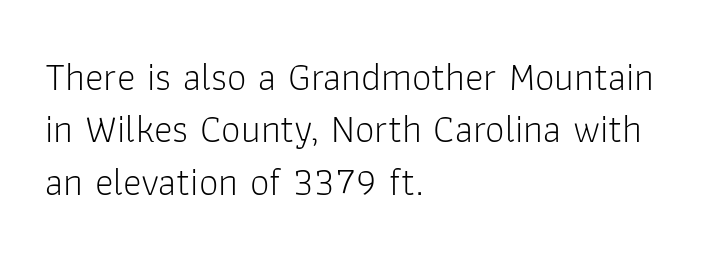
Does extra space separate the letters? No, they use regular spacing. A typesetter would mark this as roman, not italic. The line-height multiplier appears to be the usual default. This rendering features lettering with no underline.
